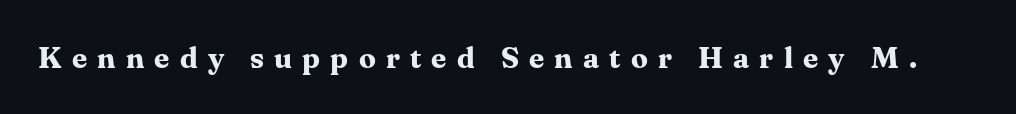
Q: Is the text bold? A: Yes.
Q: Is the text italic (slanted)? A: No, it is upright.
Q: Is the typeface a serif or a sans-serif typeface? A: Serif.
Q: Is the text underlined? A: No.
Q: Is the spacing between letters normal or unusually wide? A: Unusually wide.
Q: Width (condensed, normal, or wide)? A: Normal.
Q: Stroke contrast? A: Medium.
Q: x-height? A: Medium.
Q: Monospaced? A: No.
